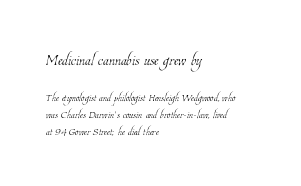
Q: Is the text bold? A: No.
Q: Is the text underlined? A: No.
Q: How is the paragraph aligned? A: Left-aligned.
Q: Is the spacing between letters normal or unusually wide? A: Normal.
Q: Which block of text is set in a larger size, the first (top) or the second (bottom)? A: The first (top) one.
